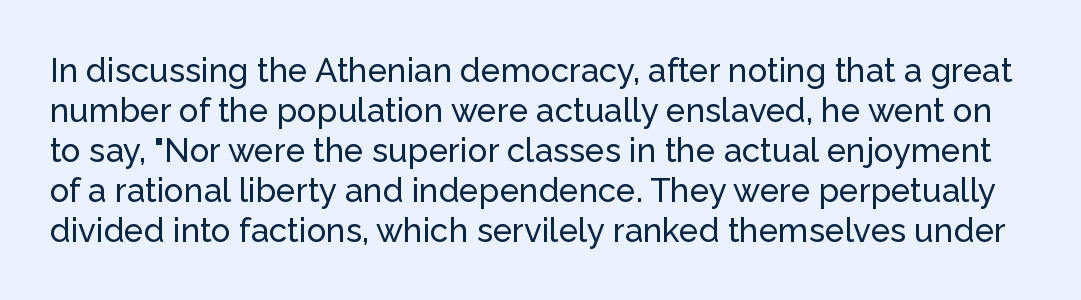
Nobody drew a line under any word here. Varying glyph widths throughout — classic text-font behaviour. The typography opts for an upright posture over an oblique one. Are there feet on the stems? There aren't — it's a sans.
